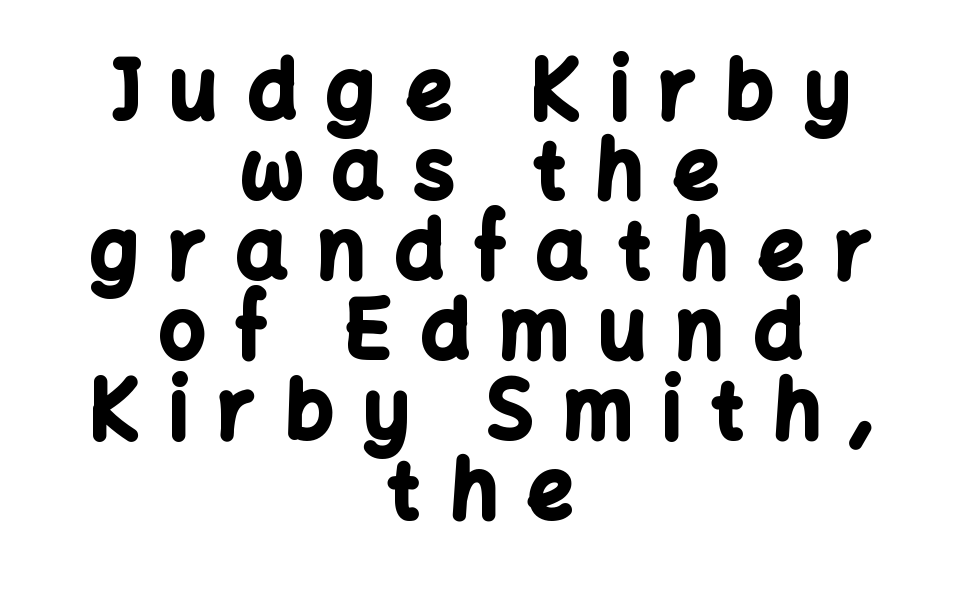
{"serif": "no", "italic": "no", "bold": "yes", "weight": "bold", "width": "normal", "stroke_contrast": "low", "x_height": "medium", "monospaced": "no", "underline": "no", "align": "center", "line_spacing": "tight", "line_spacing_ratio": 1.0, "letter_spacing": "wide", "letter_spacing_em": 0.38, "glyph_px": 80}
